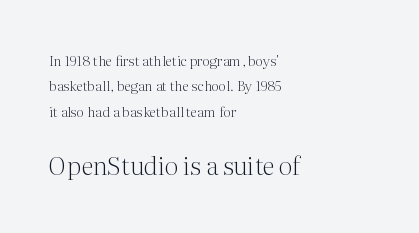
Q: Is the text bold? A: No.
Q: Is the text italic (slanted)? A: No, it is upright.
Q: Is the text underlined? A: No.
Q: How is the paragraph aligned? A: Left-aligned.
Q: Is the spacing between letters normal or unusually wide? A: Normal.
Q: Which block of text is set in a larger size, the first (top) or the second (bottom)? A: The second (bottom) one.
